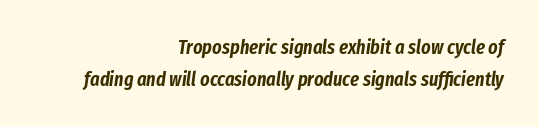
{"italic": "yes", "lean": "right", "slant_degrees": 8, "underline": "no", "align": "right", "line_spacing": "normal", "line_spacing_ratio": 1.6, "letter_spacing": "normal", "letter_spacing_em": 0.0, "glyph_px": 20}
